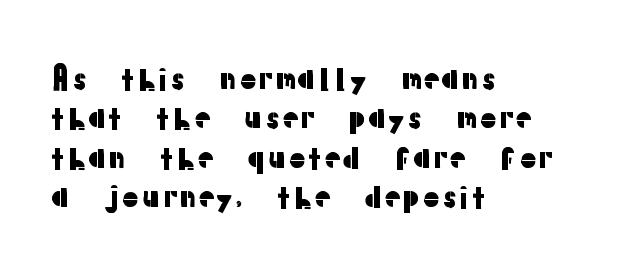
Observe the absence of serifs on each vertical stroke in this sample. Look at the tracking — it's just the regular setting, nothing added. Proportional: the letters do not fall into vertical columns. Underlining? Definitely not there. Caption: multi-line text, flush left, ragged right. Style check: upright.
